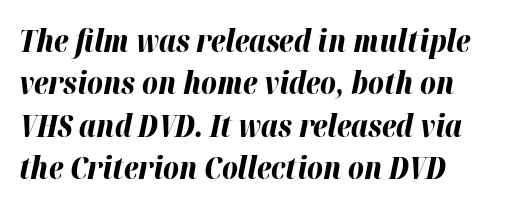
The image shows 30 px bold type, italic (leaning right); set normal line spacing (1.41x), normal letter spacing, not underlined; high stroke contrast and a medium x-height.
